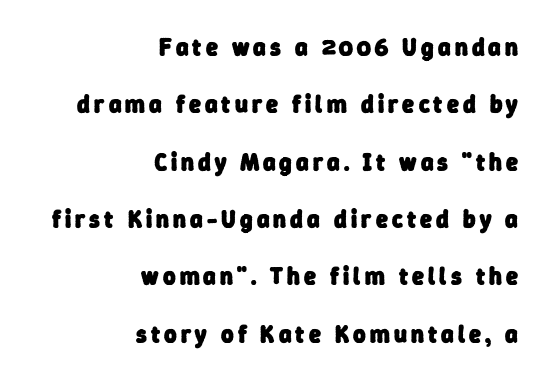
Q: Is the text bold? A: Yes.
Q: Is the text underlined? A: No.
Q: How is the paragraph aligned? A: Right-aligned.
Q: Is the spacing between lines tight, normal or loose? A: Loose.
